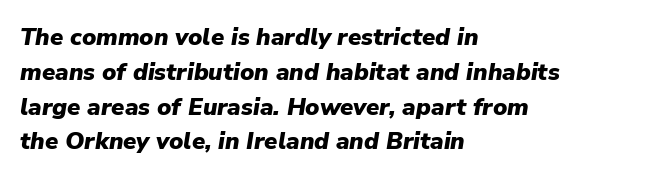
The rows are spaced the way most documents space them. The face used here has a pronounced slope to its letters. The type is set solid horizontally, with unmodified tracking. The area under the type is left untouched. Teacher's note: observe the even left margin — that is flush-left alignment.
